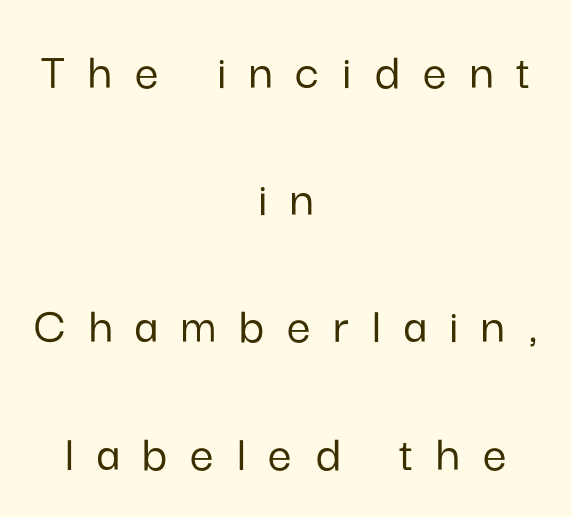
Check where the strokes stop: nothing finishes them off — pure sans. Display-style spreading of the glyphs; the letterfit is very open. Teacher's note: observe the equal gaps on both sides — that is centered alignment. Check under the words: just untouched page. The letters stand upright; this is a roman face. Character widths vary here, with narrow letters taking less room than wide ones.
